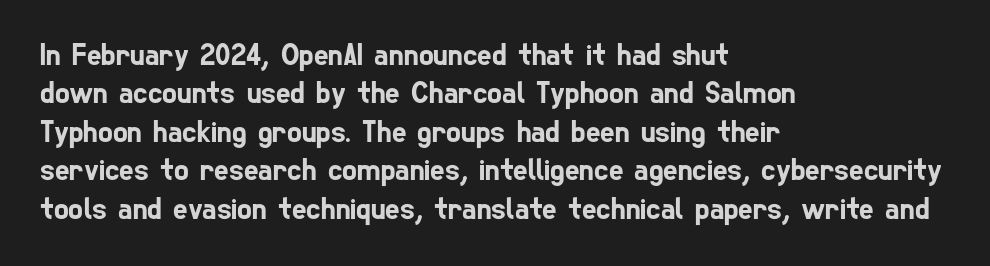
In terms of letterform style, serifs are entirely absent. Between one letter and the next there's only the usual sliver of space. Character widths vary here, with narrow letters taking less room than wide ones. The strip under each line holds only bare page. The lines are quadded left.
